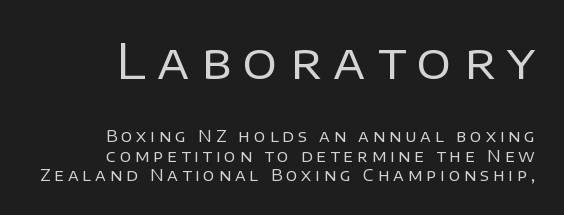
Q: Is the text bold? A: No.
Q: Is the text italic (slanted)? A: No, it is upright.
Q: Is the typeface a serif or a sans-serif typeface? A: Sans-serif.
Q: Is the text underlined? A: No.
Q: How is the paragraph aligned? A: Right-aligned.
Q: Is the spacing between letters normal or unusually wide? A: Unusually wide.
Q: Which block of text is set in a larger size, the first (top) or the second (bottom)? A: The first (top) one.
Q: Width (condensed, normal, or wide)? A: Normal.
Q: Stroke contrast? A: Low.
Q: x-height? A: Large.
Q: Monospaced? A: No.
